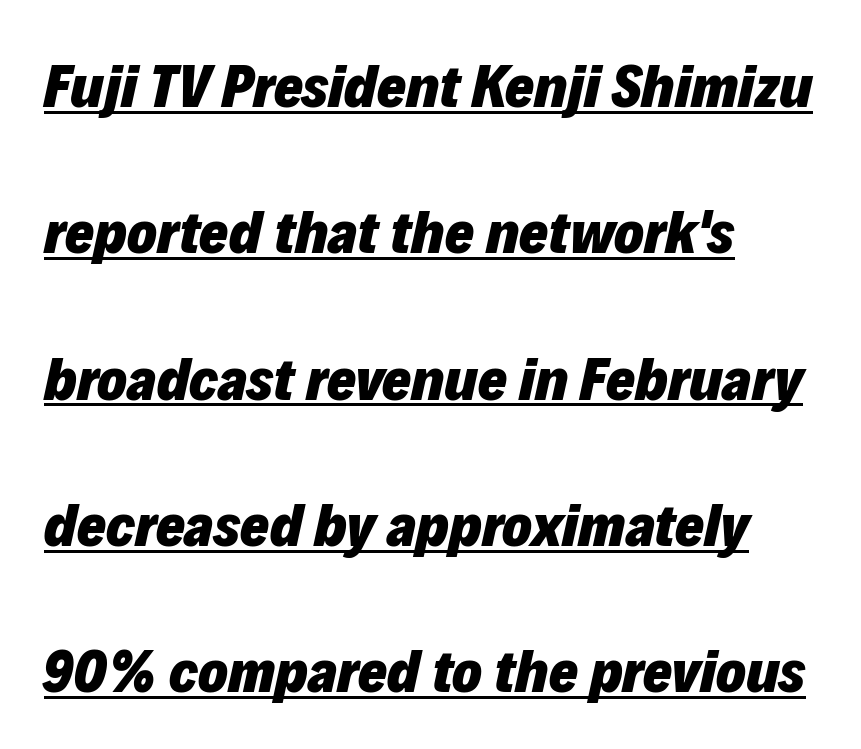
The space between consecutive lines is lavish. Looks like someone drew a line under every word here. The typesetter chose a ragged-right arrangement here. The passage shown is emphatically bold.
